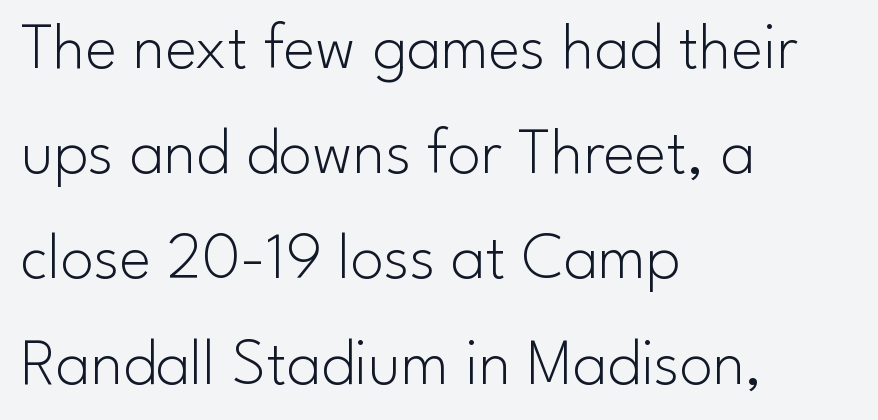
Q: Is the text bold? A: No.
Q: Is the text italic (slanted)? A: No, it is upright.
Q: Is the typeface a serif or a sans-serif typeface? A: Sans-serif.
Q: Is the text underlined? A: No.
Q: How is the paragraph aligned? A: Left-aligned.
Q: Is the spacing between letters normal or unusually wide? A: Normal.
Q: Is the spacing between lines tight, normal or loose? A: Normal.
Q: Width (condensed, normal, or wide)? A: Normal.
Q: Stroke contrast? A: Low.
Q: x-height? A: Small.
Q: Monospaced? A: No.
